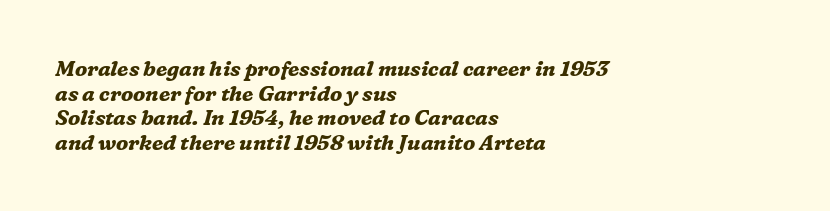
The image shows 21 px bold type, italic (leaning right); set left-aligned, line spacing 1.17x, normal letter spacing, not underlined.
